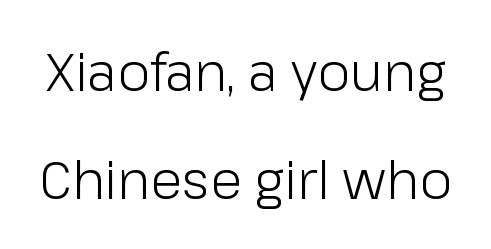
Q: Is the text bold? A: No.
Q: Is the text italic (slanted)? A: No, it is upright.
Q: Is the typeface a serif or a sans-serif typeface? A: Sans-serif.
Q: Is the text underlined? A: No.
Q: Is the spacing between letters normal or unusually wide? A: Normal.
Q: Is the spacing between lines tight, normal or loose? A: Loose.
Q: Width (condensed, normal, or wide)? A: Normal.
Q: Stroke contrast? A: Low.
Q: x-height? A: Medium.
Q: Monospaced? A: No.
